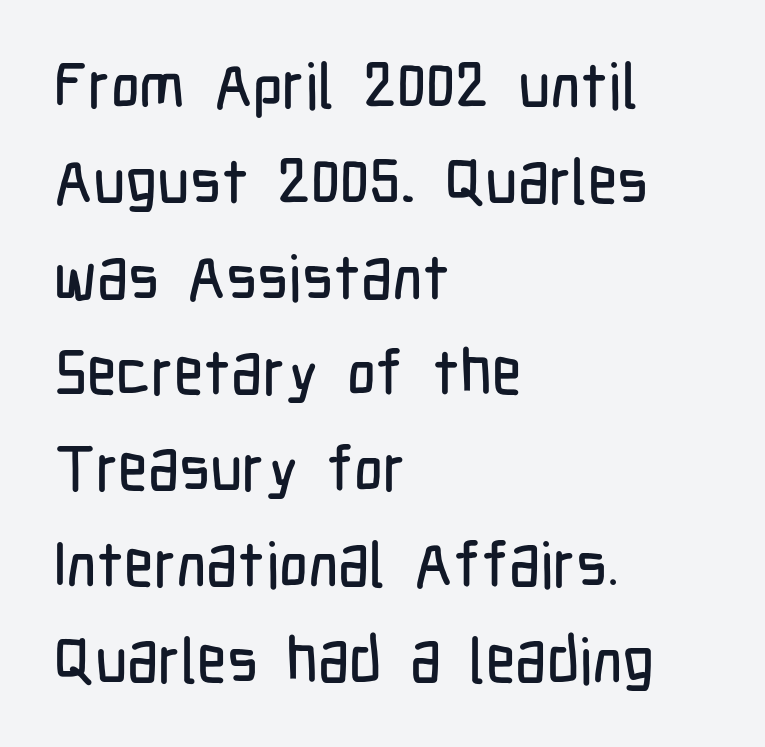
{"serif": "no", "italic": "no", "width": "condensed", "stroke_contrast": "low", "x_height": "medium", "monospaced": "no", "underline": "no", "align": "left", "line_spacing": "normal", "line_spacing_ratio": 1.52, "letter_spacing": "normal", "letter_spacing_em": 0.0, "glyph_px": 63}
